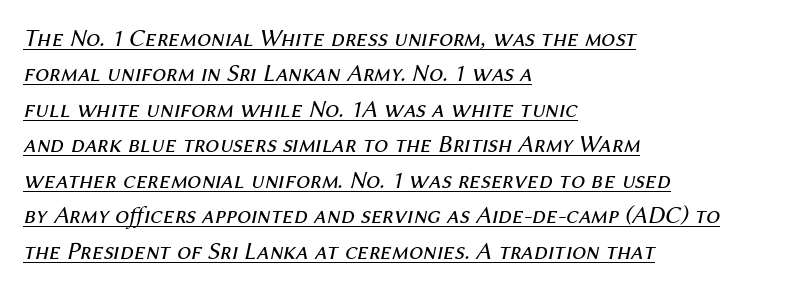
Is there an underline? Yes — a line sits under the letters. Caption: standard tracking, unaltered. This sample uses an oblique cut, with every glyph tilted off the vertical. This sample is left-justified, so line endings fall wherever the words run out. The designer left line spacing at the default. The weight tops out at a normal text grade.
